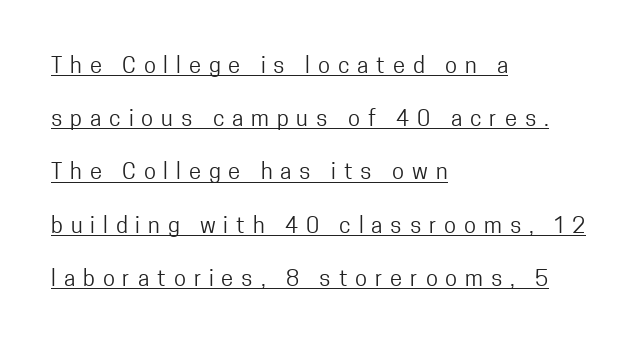
The image shows 22 px text type, upright; set left-aligned, loose line spacing (2.42x), unusually wide letter spacing (+0.36 em), underlined.
